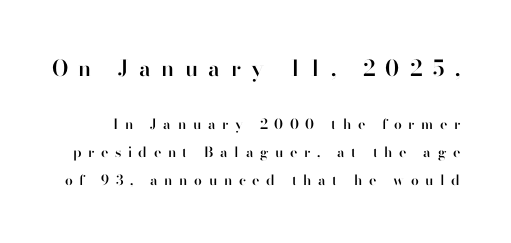
Q: Is the text bold? A: Semi-bold.
Q: Is the text italic (slanted)? A: No, it is upright.
Q: Is the text underlined? A: No.
Q: Is the spacing between letters normal or unusually wide? A: Unusually wide.
Q: Is the spacing between lines tight, normal or loose? A: Loose.
Q: Which block of text is set in a larger size, the first (top) or the second (bottom)? A: The first (top) one.
